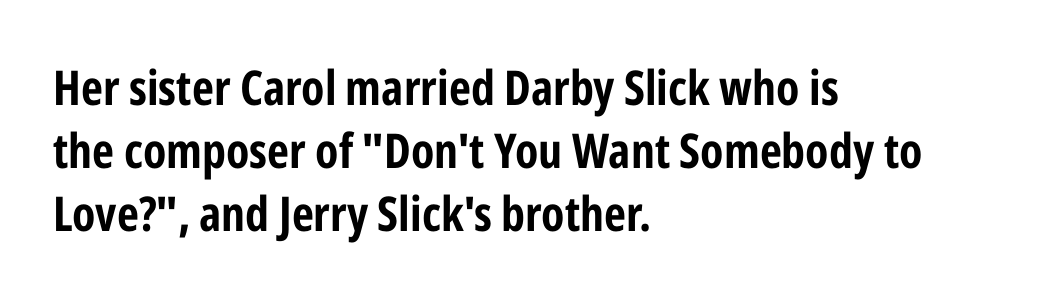
Thick stems and heavy bowls — unmistakably bold. This sample uses an upright cut, with every glyph sitting square on the baseline. The face used here is proportionally spaced, like ordinary book or web type. Tracking here is standard; glyphs follow each other at the usual distance. Each new line begins a customary step beneath the previous one.
